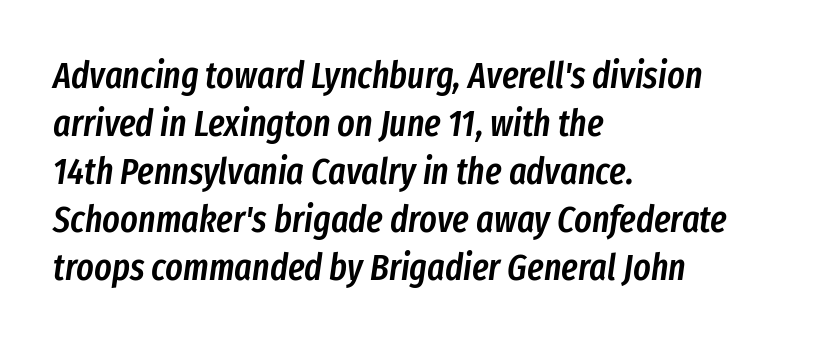
The passage shown is not underscored anywhere. Set as a demibold, roughly 600 on the weight scale. This sample uses plain, unmodified letter spacing. A normal amount of white space separates one row of letters from the next. This is oblique type, the kind used for emphasis or titles. The text block is weighted toward the left margin, trailing off unevenly rightward.
